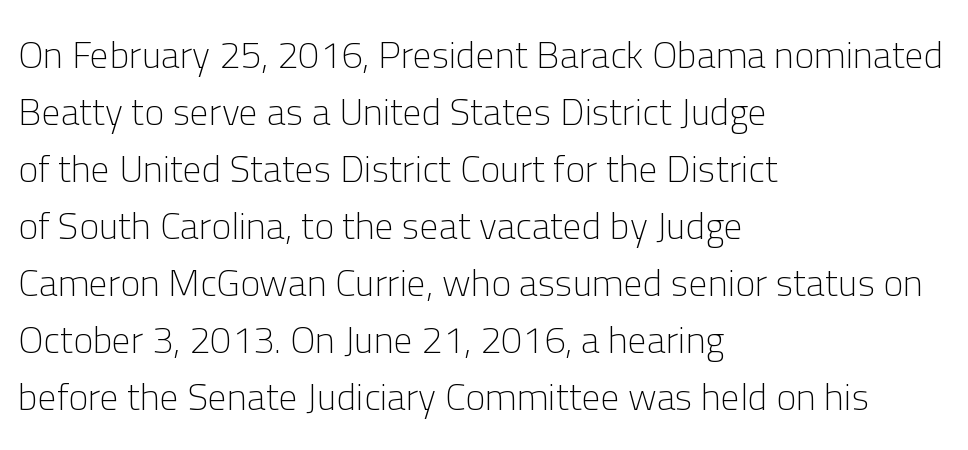
A normal amount of white space separates one row of letters from the next. The lettering holds an erect, upright posture throughout. Any mark beneath the type? The region is blank. Each word holds together tightly as a unit, with standard inter-letter gaps. Think of a printed novel: that variable character pitch is what you see here.
